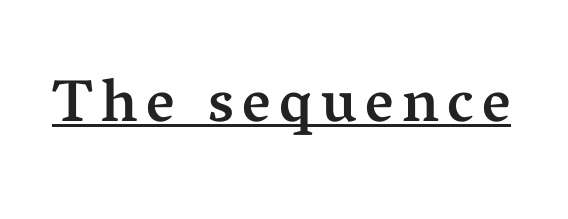
Q: Is the text bold? A: Semi-bold.
Q: Is the text italic (slanted)? A: No, it is upright.
Q: Is the typeface a serif or a sans-serif typeface? A: Serif.
Q: Is the text underlined? A: Yes.
Q: Width (condensed, normal, or wide)? A: Normal.
Q: Stroke contrast? A: Medium.
Q: x-height? A: Medium.
Q: Monospaced? A: No.
